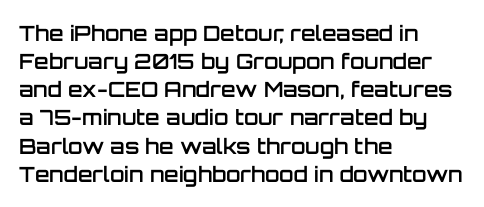
The axis of the letterforms is exactly vertical. The block of text has a typical density, with ordinary space between rows. Plain, unruled lines of type. Slightly chunky letters — semibold, I'd say, not full bold. Left-aligned paragraph, ragged on the right.
